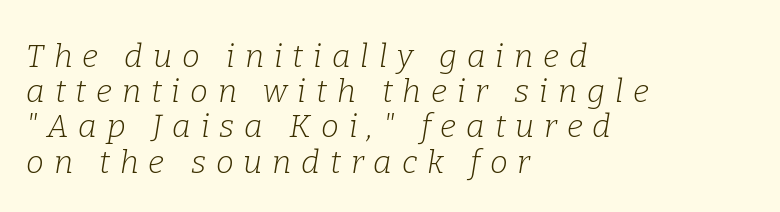
Q: Is the text bold? A: No.
Q: Is the text italic (slanted)? A: Yes, it leans right by about 9 degrees.
Q: Is the typeface a serif or a sans-serif typeface? A: Serif.
Q: Is the text underlined? A: No.
Q: How is the paragraph aligned? A: Left-aligned.
Q: Is the spacing between letters normal or unusually wide? A: Unusually wide.
Q: Is the spacing between lines tight, normal or loose? A: Tight.
Q: Width (condensed, normal, or wide)? A: Normal.
Q: Stroke contrast? A: Low.
Q: x-height? A: Medium.
Q: Monospaced? A: No.
